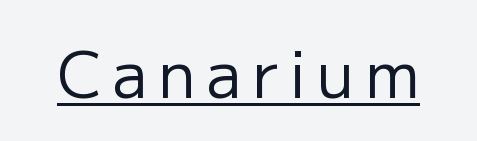
Q: Is the text bold? A: No.
Q: Is the text italic (slanted)? A: No, it is upright.
Q: Is the typeface a serif or a sans-serif typeface? A: Sans-serif.
Q: Is the text underlined? A: Yes.
Q: Width (condensed, normal, or wide)? A: Normal.
Q: Stroke contrast? A: Low.
Q: x-height? A: Medium.
Q: Monospaced? A: No.
